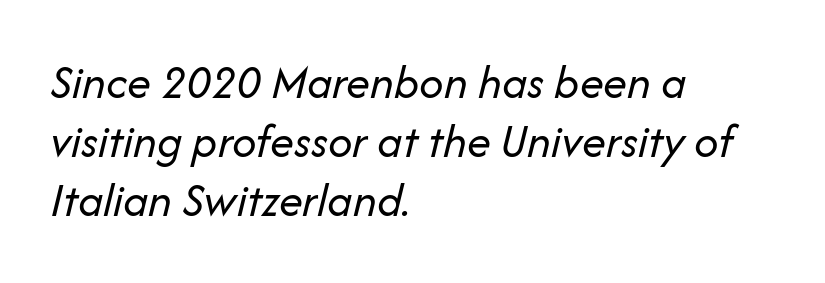
The image shows 48 px regular-weight type, italic (leaning right); set left-aligned, line spacing 1.23x, normal letter spacing, not underlined; low stroke contrast and a medium x-height.
